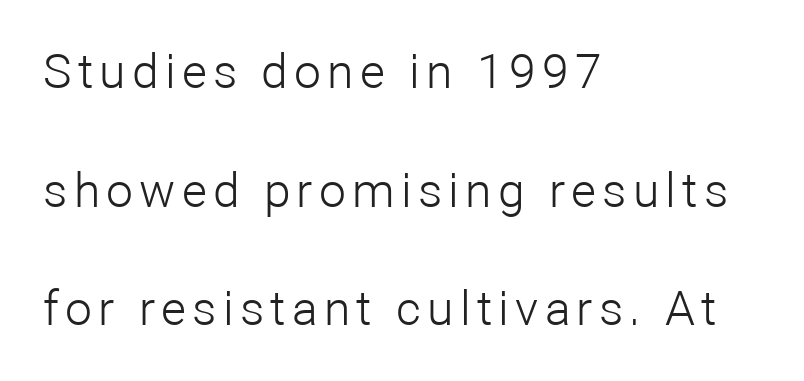
The image shows 48 px light sans-serif type, upright; set left-aligned, loose line spacing (2.47x), not underlined; low stroke contrast and a medium x-height.
